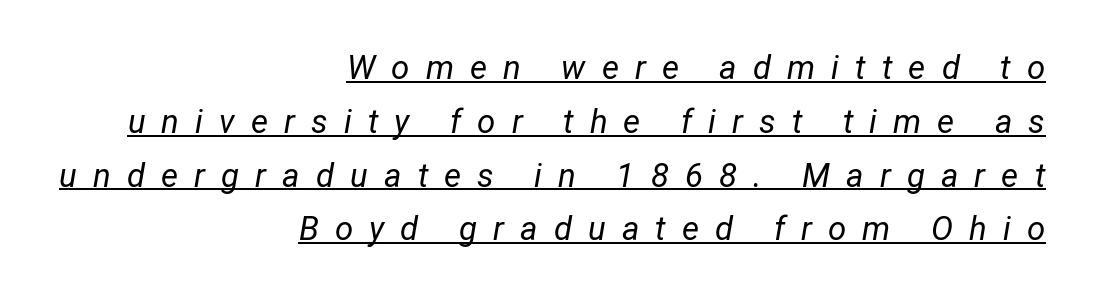
Q: Is the text bold? A: No.
Q: Is the text italic (slanted)? A: Yes, it leans right by about 12 degrees.
Q: Is the text underlined? A: Yes.
Q: How is the paragraph aligned? A: Right-aligned.
Q: Is the spacing between letters normal or unusually wide? A: Unusually wide.
Q: Is the spacing between lines tight, normal or loose? A: Normal.
Q: Width (condensed, normal, or wide)? A: Condensed.
Q: Stroke contrast? A: Low.
Q: x-height? A: Medium.
Q: Monospaced? A: No.
